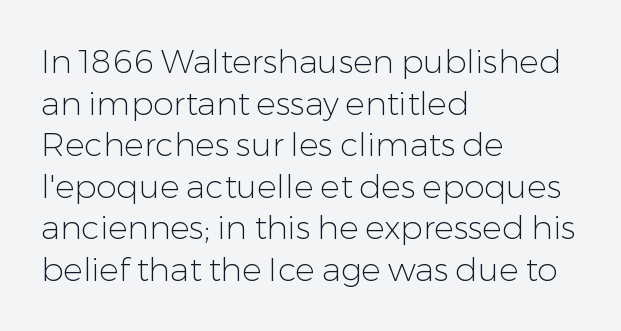
The image shows 33 px light sans-serif type, upright; set left-aligned, normal line spacing (1.26x), normal letter spacing, not underlined; low stroke contrast and a medium x-height.
